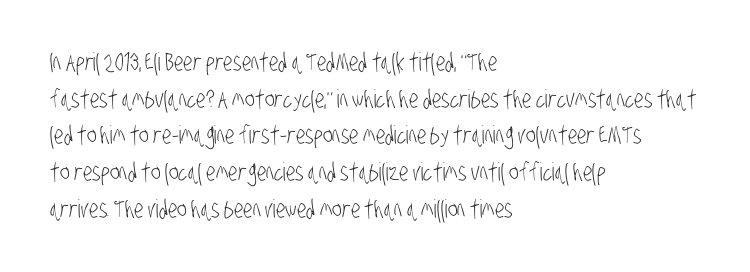
The image shows 25 px text type; set left-aligned, normal line spacing (1.47x), normal letter spacing, not underlined.
